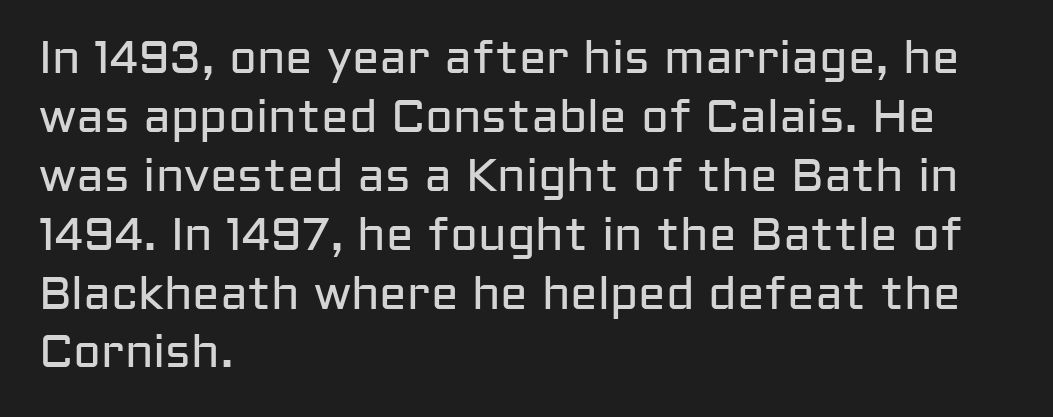
Q: Is the text bold? A: No.
Q: Is the text italic (slanted)? A: No, it is upright.
Q: Is the typeface a serif or a sans-serif typeface? A: Sans-serif.
Q: Is the text underlined? A: No.
Q: How is the paragraph aligned? A: Left-aligned.
Q: Is the spacing between letters normal or unusually wide? A: Normal.
Q: Is the spacing between lines tight, normal or loose? A: Normal.
Q: Width (condensed, normal, or wide)? A: Normal.
Q: Stroke contrast? A: Low.
Q: x-height? A: Medium.
Q: Monospaced? A: No.
